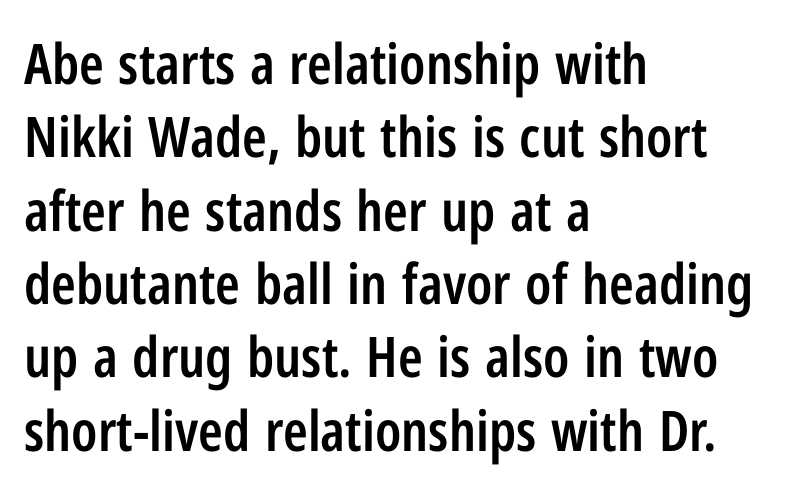
{"serif": "no", "italic": "no", "bold": "semi", "weight": "semibold", "width": "condensed", "stroke_contrast": "low", "x_height": "medium", "monospaced": "no", "underline": "no", "align": "left", "line_spacing": "normal", "line_spacing_ratio": 1.31, "letter_spacing": "normal", "letter_spacing_em": 0.0, "glyph_px": 56}
